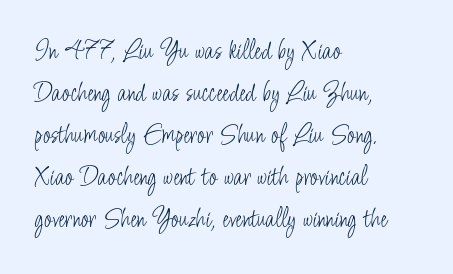
The image shows 29 px light, condensed sans-serif type; set left-aligned, normal line spacing (1.45x), normal letter spacing, not underlined; low stroke contrast and a small x-height.
